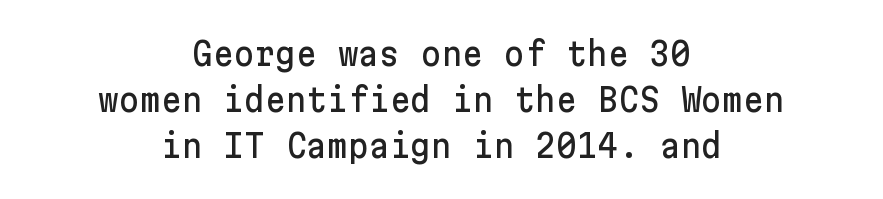
Q: Is the text italic (slanted)? A: No, it is upright.
Q: Is the typeface a serif or a sans-serif typeface? A: Sans-serif.
Q: Is the text underlined? A: No.
Q: How is the paragraph aligned? A: Centered.
Q: Is the spacing between letters normal or unusually wide? A: Normal.
Q: Is the spacing between lines tight, normal or loose? A: Normal.
Q: Width (condensed, normal, or wide)? A: Normal.
Q: Stroke contrast? A: Low.
Q: x-height? A: Medium.
